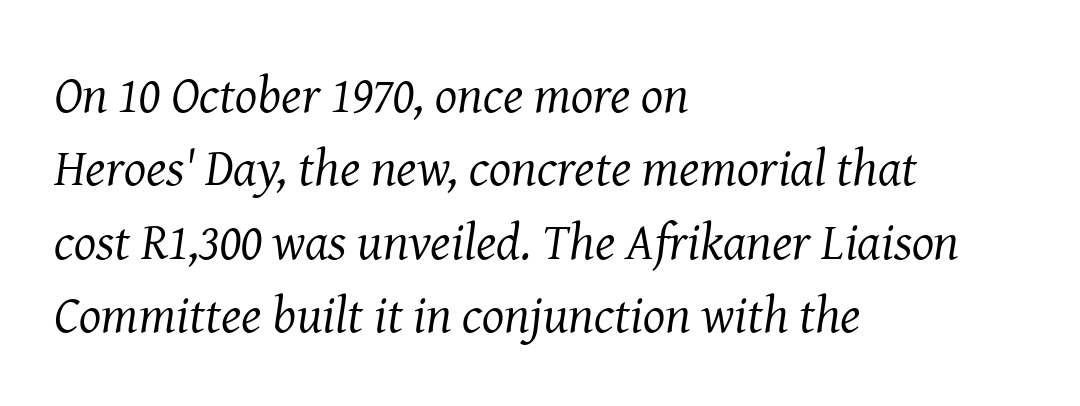
Horizontal alignment here is leftward, the default for most running prose. Spacing verdict: proportional, widths tailored to each character. Plain, unruled lines of type. Each stroke keeps to a modest, everyday thickness or less. Serif or sans? Serif — the stroke terminals have little feet.
